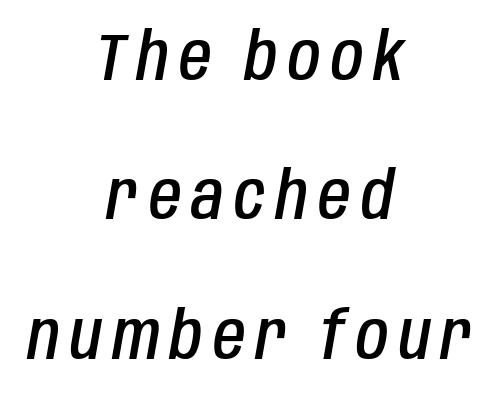
Clear beneath every line of the passage. Each line is balanced around a shared central axis. How heavy is the stroke? Medium-heavy — a semibold, shy of bold. An italicized treatment has been applied to the whole sample. Leading is clearly above the norm, producing a sparse column.
